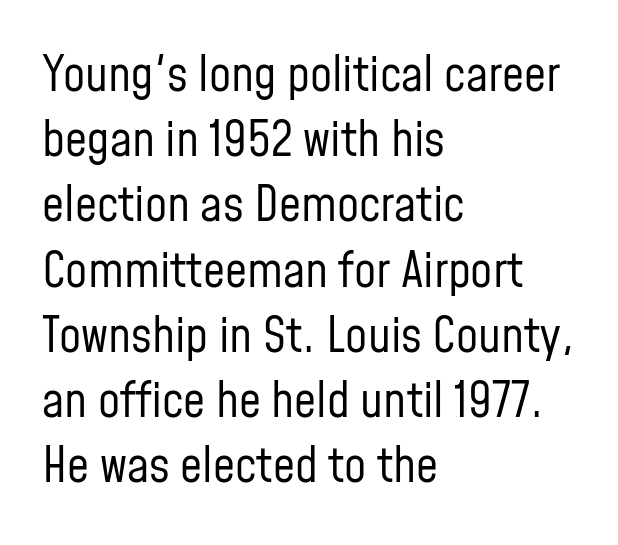
Q: Is the text bold? A: No.
Q: Is the text italic (slanted)? A: No, it is upright.
Q: Is the typeface a serif or a sans-serif typeface? A: Sans-serif.
Q: Is the text underlined? A: No.
Q: How is the paragraph aligned? A: Left-aligned.
Q: Is the spacing between letters normal or unusually wide? A: Normal.
Q: Is the spacing between lines tight, normal or loose? A: Normal.
Q: Width (condensed, normal, or wide)? A: Condensed.
Q: Stroke contrast? A: Low.
Q: x-height? A: Medium.
Q: Monospaced? A: No.
